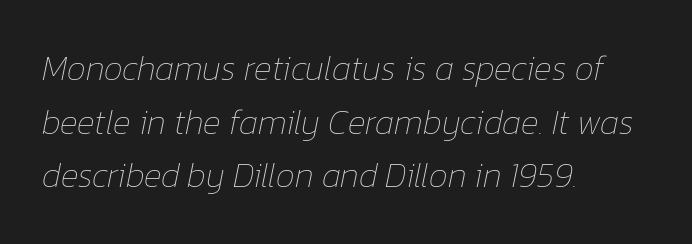
The image shows 34 px thin type, italic (leaning right); set left-aligned, normal line spacing (1.58x), normal letter spacing, not underlined; low stroke contrast and a medium x-height.
